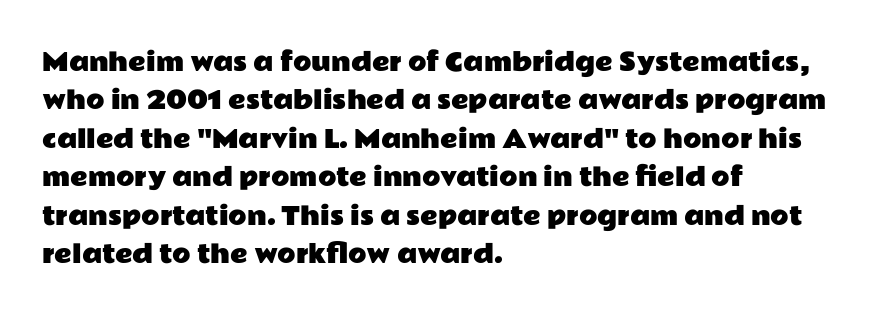
{"italic": "no", "underline": "no", "align": "left", "line_spacing": "normal", "line_spacing_ratio": 1.6, "letter_spacing": "normal", "letter_spacing_em": 0.0, "glyph_px": 24}
